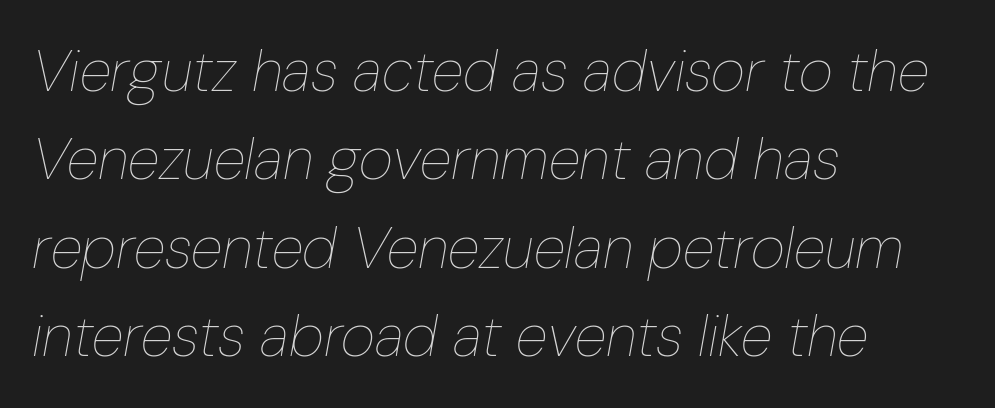
Q: Is the text bold? A: No.
Q: Is the text italic (slanted)? A: Yes, it leans right by about 10 degrees.
Q: Is the text underlined? A: No.
Q: How is the paragraph aligned? A: Left-aligned.
Q: Is the spacing between letters normal or unusually wide? A: Normal.
Q: Is the spacing between lines tight, normal or loose? A: Normal.
Q: Width (condensed, normal, or wide)? A: Condensed.
Q: Stroke contrast? A: Low.
Q: x-height? A: Medium.
Q: Monospaced? A: No.
